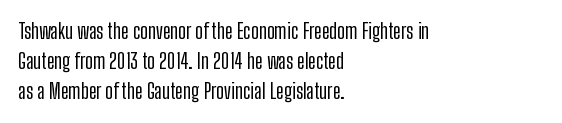
The gaps between neighbouring characters are ordinary and unremarkable. This rendering uses left alignment, leaving the right contour irregular. Horizontal bands of white between lines are of average thickness. The strip under each line holds only bare page. It's the straight-up-and-down kind of type.
